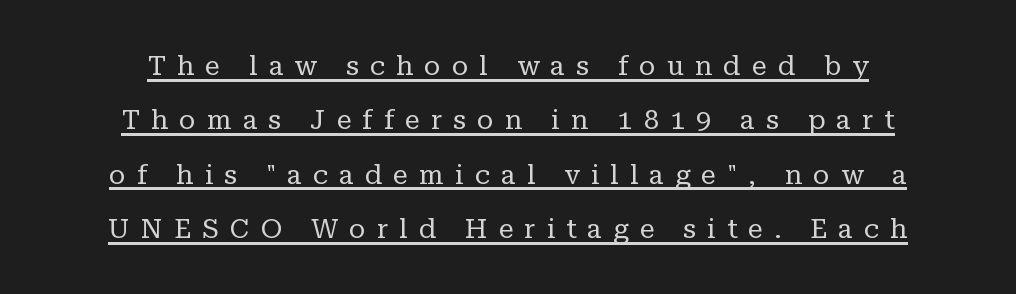
The image shows 27 px text type, upright; set centered, loose line spacing (2.01x), unusually wide letter spacing (+0.41 em), underlined.
